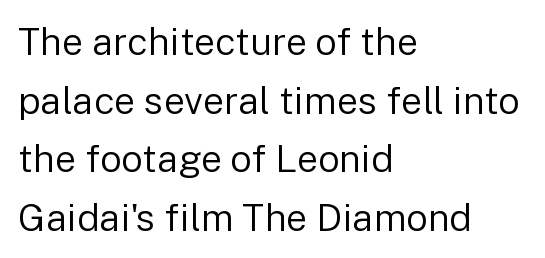
Q: Is the text bold? A: No.
Q: Is the text italic (slanted)? A: No, it is upright.
Q: Is the typeface a serif or a sans-serif typeface? A: Sans-serif.
Q: Is the text underlined? A: No.
Q: How is the paragraph aligned? A: Left-aligned.
Q: Is the spacing between letters normal or unusually wide? A: Normal.
Q: Is the spacing between lines tight, normal or loose? A: Normal.
Q: Width (condensed, normal, or wide)? A: Normal.
Q: Stroke contrast? A: Low.
Q: x-height? A: Medium.
Q: Monospaced? A: No.
